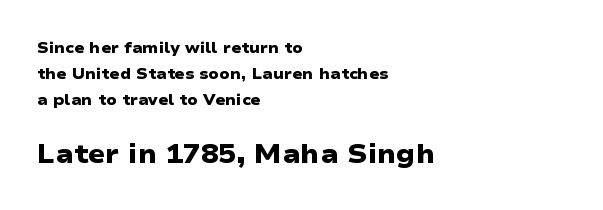
Pretty heavy lettering here — definitely bold. Unmarked baselines from the first word to the last. A student would notice the bottom passage is typeset larger than what precedes it. One-word summary of the alignment: left. The letterforms sit shoulder to shoulder at normal distance.
